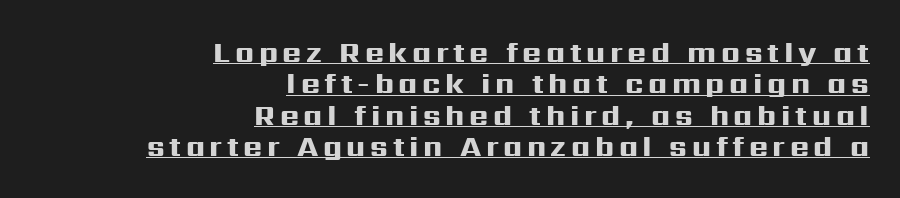
Q: Is the text bold? A: Yes.
Q: Is the text italic (slanted)? A: No, it is upright.
Q: Is the typeface a serif or a sans-serif typeface? A: Sans-serif.
Q: Is the text underlined? A: Yes.
Q: How is the paragraph aligned? A: Right-aligned.
Q: Is the spacing between lines tight, normal or loose? A: Tight.
Q: Width (condensed, normal, or wide)? A: Wide.
Q: Stroke contrast? A: High.
Q: x-height? A: Medium.
Q: Monospaced? A: No.
